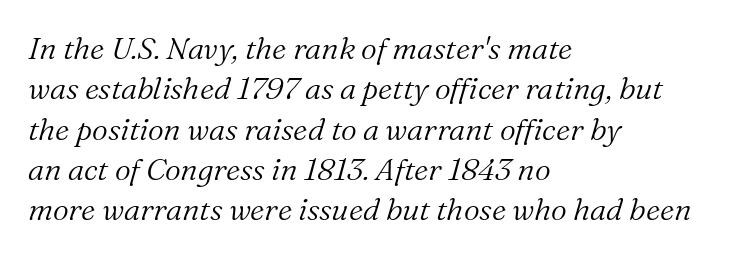
Q: Is the text bold? A: No.
Q: Is the text italic (slanted)? A: Yes, it leans right by about 16 degrees.
Q: Is the typeface a serif or a sans-serif typeface? A: Serif.
Q: Is the text underlined? A: No.
Q: How is the paragraph aligned? A: Left-aligned.
Q: Is the spacing between letters normal or unusually wide? A: Normal.
Q: Is the spacing between lines tight, normal or loose? A: Normal.
Q: Width (condensed, normal, or wide)? A: Normal.
Q: Stroke contrast? A: Medium.
Q: x-height? A: Medium.
Q: Monospaced? A: No.
